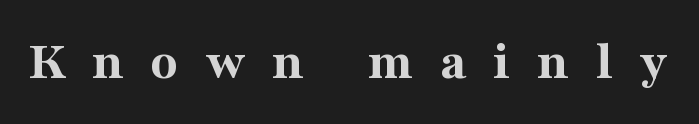
{"serif": "yes", "italic": "no", "bold": "yes", "weight": "bold", "width": "normal", "stroke_contrast": "medium", "x_height": "medium", "monospaced": "no", "underline": "no", "letter_spacing": "wide", "letter_spacing_em": 0.48, "glyph_px": 56}
